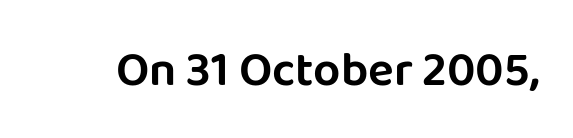
The image shows 48 px sans-serif type, upright; set normal letter spacing, not underlined; low stroke contrast and a large x-height.
